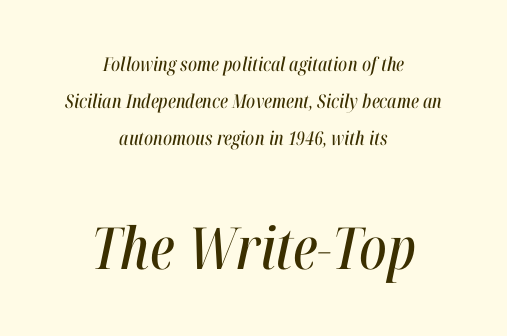
Q: Is the text italic (slanted)? A: Yes, it leans right by about 12 degrees.
Q: Is the text underlined? A: No.
Q: How is the paragraph aligned? A: Centered.
Q: Is the spacing between letters normal or unusually wide? A: Normal.
Q: Is the spacing between lines tight, normal or loose? A: Loose.
Q: Which block of text is set in a larger size, the first (top) or the second (bottom)? A: The second (bottom) one.
Q: Width (condensed, normal, or wide)? A: Condensed.
Q: Stroke contrast? A: High.
Q: x-height? A: Medium.
Q: Monospaced? A: No.
